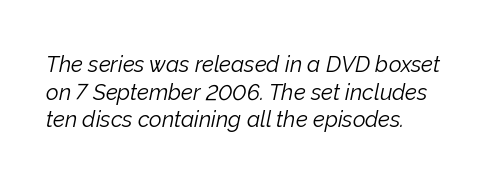
Unbolded letterforms with no extra heft. Observe the ordinary spacing: letters are neighbours, not strangers. Each row of text sits above clean, open space. Italic: yes, the glyphs are oblique. The designer left line spacing at the default. Horizontal alignment here is leftward, the default for most running prose.
